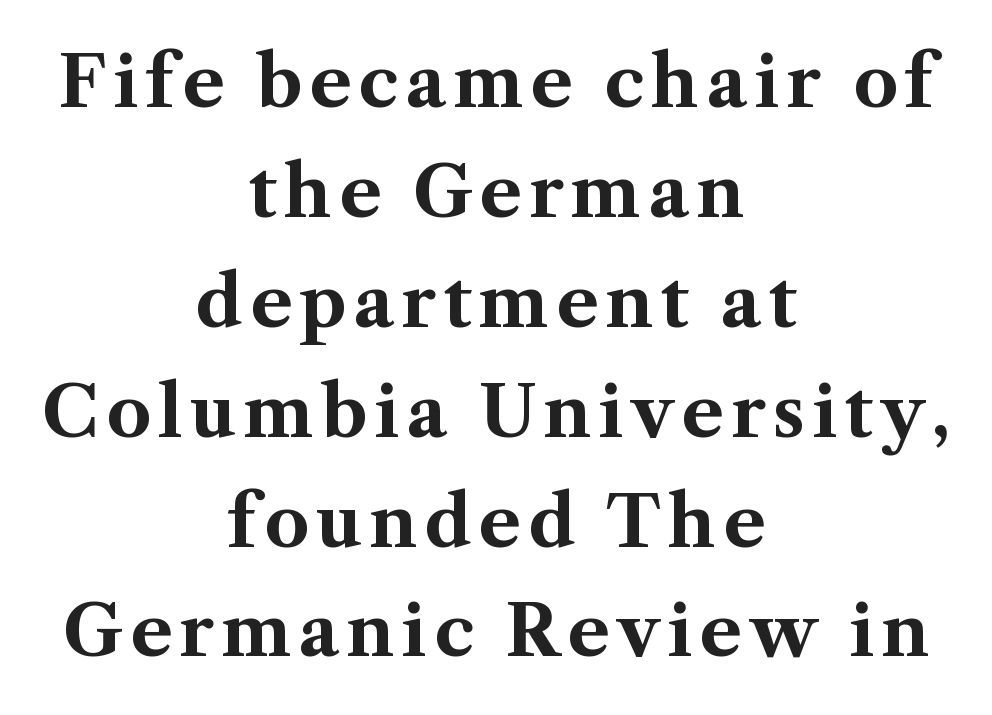
The image shows 70 px bold serif type, upright; set centered, normal line spacing (1.57x), not underlined; medium stroke contrast and a medium x-height.
